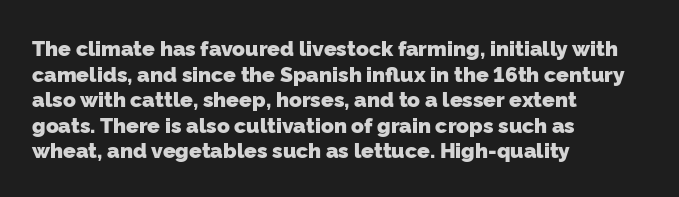
The image shows 21 px bold type; set left-aligned, line spacing 1.22x, normal letter spacing, not underlined.
